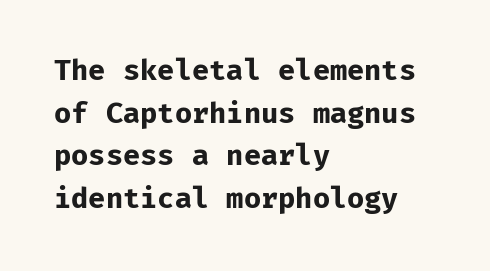
A normal amount of white space separates one row of letters from the next. These lines carry a lot of weight — the face is fully bold. Nobody touched the tracking dial on this one. Look at the bottom of the vertical strokes: they stop flat, with no serifs. Style check: upright.
